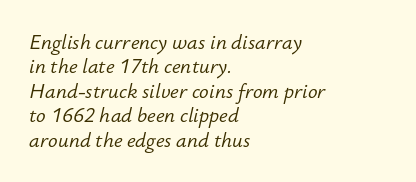
Q: Is the text bold? A: No.
Q: Is the text italic (slanted)? A: Yes, it leans right by about 12 degrees.
Q: Is the text underlined? A: No.
Q: How is the paragraph aligned? A: Left-aligned.
Q: Is the spacing between letters normal or unusually wide? A: Normal.
